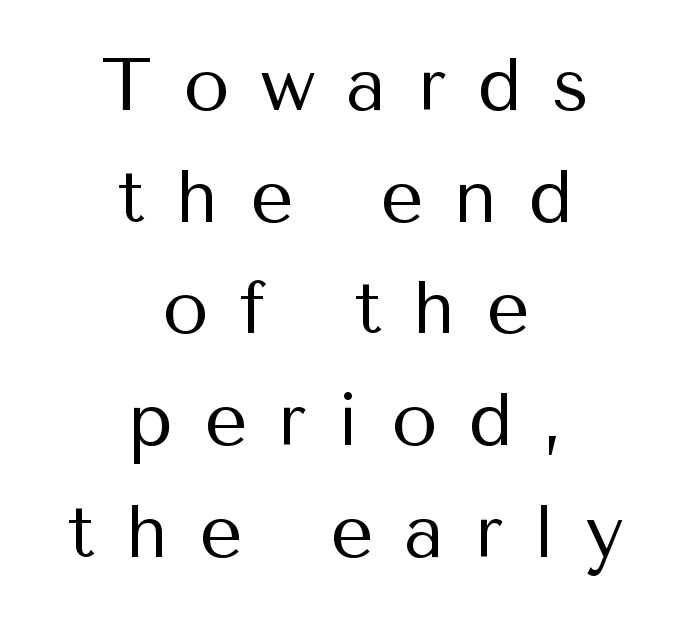
The image shows 75 px regular-weight sans-serif type, upright; set centered, normal line spacing (1.49x), unusually wide letter spacing (+0.41 em), not underlined; medium stroke contrast and a medium x-height.
